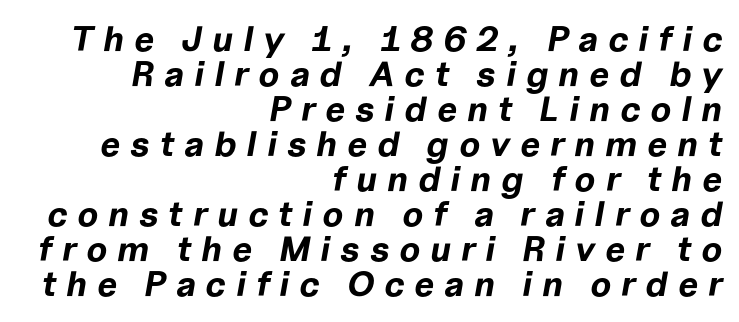
The passage shown is typed in a proportional face where columns would drift. Where is the straight margin? On the right. The space between consecutive lines is stingy. If you drew a line through each stem, it would be angled.
